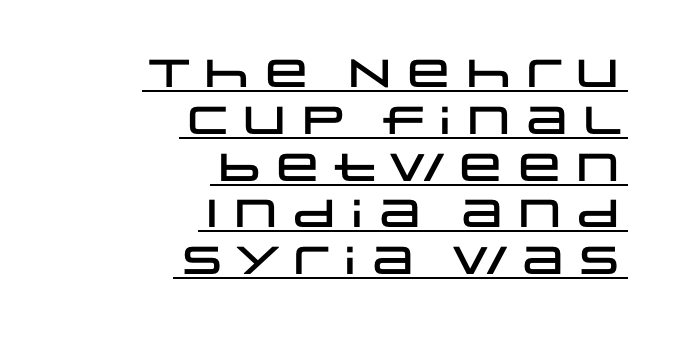
{"serif": "no", "italic": "no", "width": "wide", "stroke_contrast": "low", "x_height": "large", "monospaced": "no", "underline": "yes", "align": "right", "line_spacing_ratio": 1.2, "letter_spacing": "normal", "letter_spacing_em": 0.0, "glyph_px": 39}
